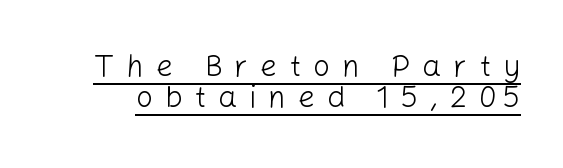
These lines huddle together more closely than default settings would place them. Spacing between characters has been opened up far beyond the box default. The typography opts for an upright posture over an oblique one. The rendering shows plain stroke endings on the letterforms — a sans-serif design. The face used here is proportionally spaced, like ordinary book or web type. Honestly, the underline is the first thing you notice here.
